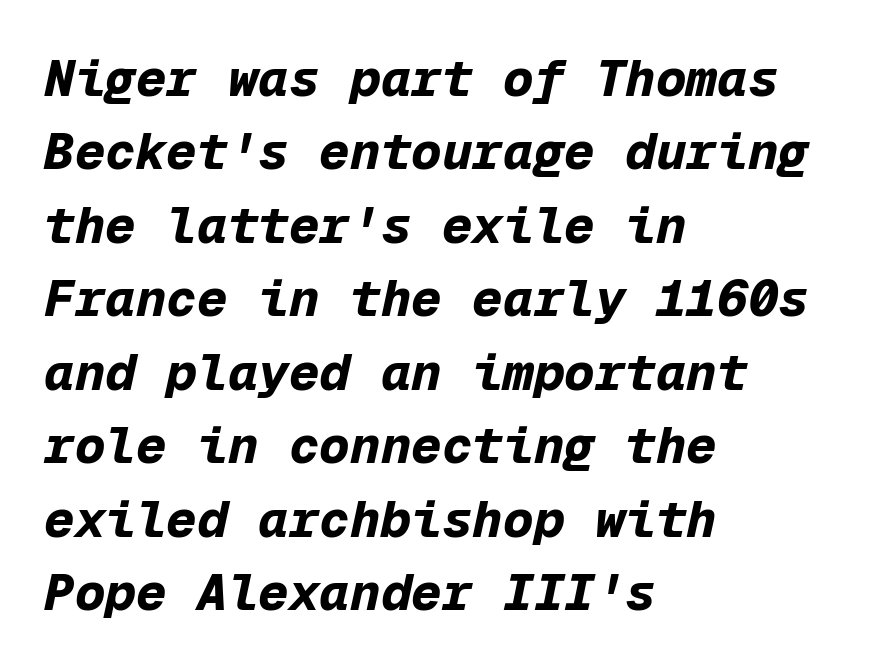
Designer's note — italics engaged. Standard letterfit; no display-style spreading of the glyphs. The rendering uses typewriter-style spacing with identical character cells. Type without underlining.
